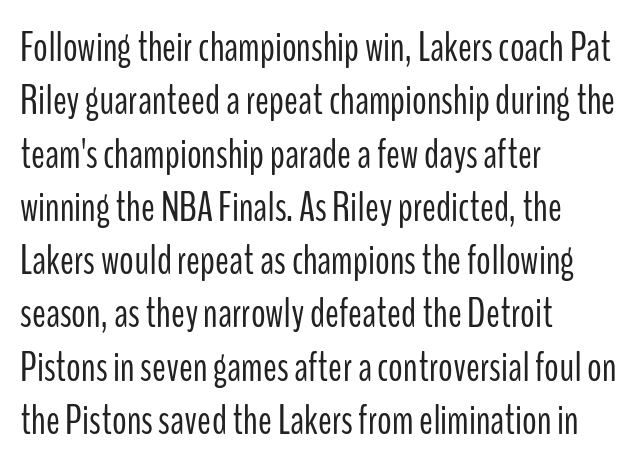
{"serif": "no", "italic": "no", "bold": "no", "weight": "light", "width": "condensed", "stroke_contrast": "low", "x_height": "medium", "monospaced": "no", "underline": "no", "align": "left", "line_spacing": "normal", "line_spacing_ratio": 1.3, "letter_spacing": "normal", "letter_spacing_em": 0.0, "glyph_px": 41}
